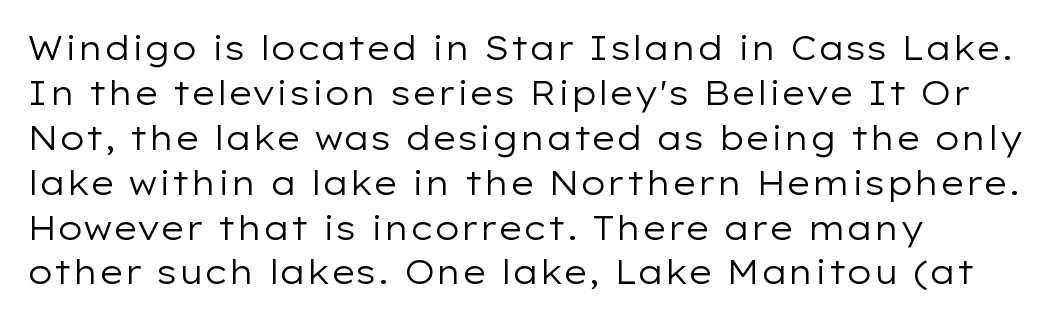
Note the varied advance widths — an 'i' is clearly narrower than an 'm'. Vertically, the passage feels balanced, rows spaced as you'd expect. The text was rendered using a sans face with plain stroke endings. Each word holds together tightly as a unit, with standard inter-letter gaps. No italicization has been applied; the sample stays upright.
